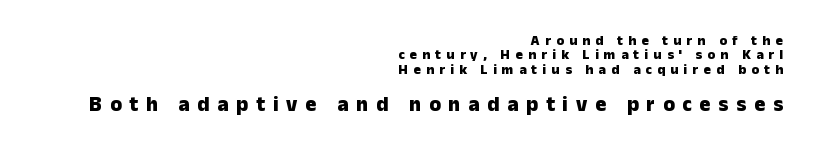
{"italic": "no", "bold": "yes", "underline": "no", "align": "right", "line_spacing": "tight", "line_spacing_ratio": 1.03, "letter_spacing": "wide", "letter_spacing_em": 0.37, "larger_block": "second", "size_ratio": 1.5, "glyph_px": 21}
